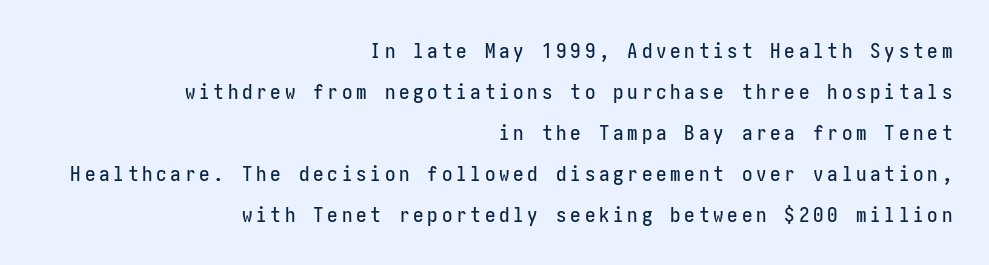
Q: Is the text italic (slanted)? A: No, it is upright.
Q: Is the text underlined? A: No.
Q: How is the paragraph aligned? A: Right-aligned.
Q: Is the spacing between lines tight, normal or loose? A: Loose.
